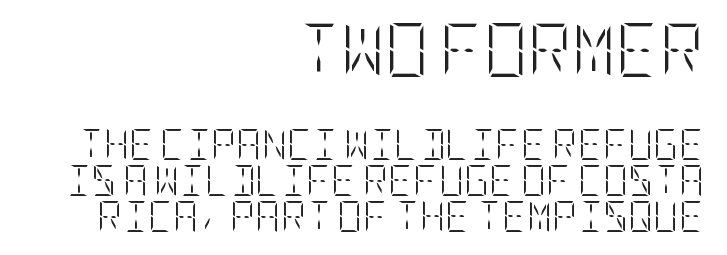
{"italic": "no", "bold": "no", "weight": "light", "width": "condensed", "stroke_contrast": "low", "x_height": "large", "underline": "no", "align": "right", "line_spacing_ratio": 1.16, "letter_spacing": "normal", "letter_spacing_em": 0.0, "larger_block": "first", "size_ratio": 1.74, "glyph_px": 54}
